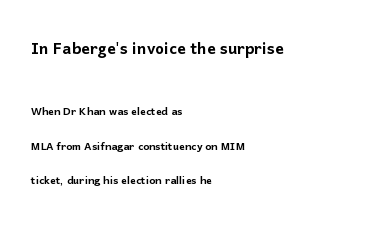
{"italic": "no", "underline": "no", "align": "left", "line_spacing": "loose", "line_spacing_ratio": 2.48, "letter_spacing": "normal", "letter_spacing_em": 0.0, "larger_block": "first", "size_ratio": 1.5, "glyph_px": 21}
